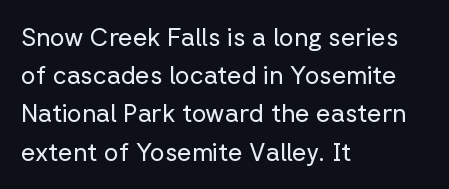
The image shows 25 px text type, upright; set left-aligned, normal line spacing (1.53x), normal letter spacing, not underlined.
